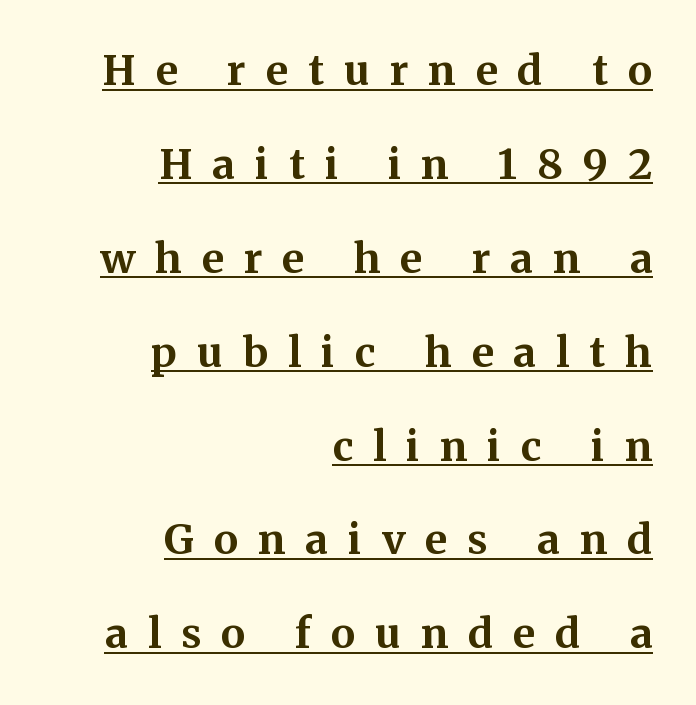
Q: Is the text bold? A: Yes.
Q: Is the text italic (slanted)? A: No, it is upright.
Q: Is the typeface a serif or a sans-serif typeface? A: Serif.
Q: Is the text underlined? A: Yes.
Q: How is the paragraph aligned? A: Right-aligned.
Q: Is the spacing between letters normal or unusually wide? A: Unusually wide.
Q: Is the spacing between lines tight, normal or loose? A: Loose.
Q: Width (condensed, normal, or wide)? A: Normal.
Q: Stroke contrast? A: Medium.
Q: x-height? A: Medium.
Q: Monospaced? A: No.
